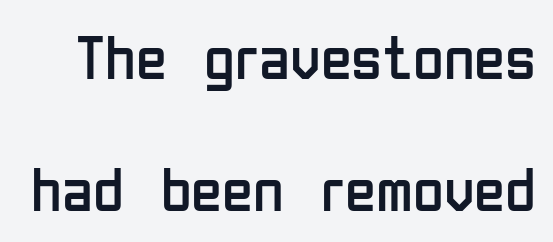
The space beneath each line is pristine and unruled. The type is set solid horizontally, with unmodified tracking. The rendering shows plain stroke endings on the letterforms — a sans-serif design. Successive baselines arrive slowly, with a big drop between each. Every character sits straight up, as roman type does. Spacing verdict: proportional, widths tailored to each character.
